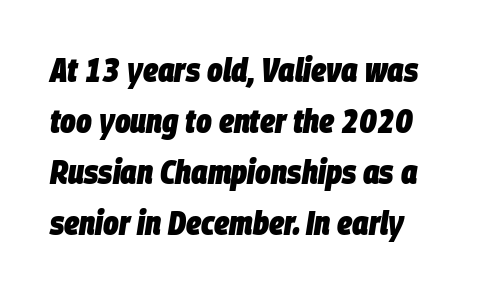
Q: Is the text bold? A: Yes.
Q: Is the text italic (slanted)? A: Yes, it leans right by about 9 degrees.
Q: Is the text underlined? A: No.
Q: How is the paragraph aligned? A: Left-aligned.
Q: Is the spacing between letters normal or unusually wide? A: Normal.
Q: Is the spacing between lines tight, normal or loose? A: Normal.
Q: Width (condensed, normal, or wide)? A: Condensed.
Q: Stroke contrast? A: Low.
Q: x-height? A: Large.
Q: Monospaced? A: No.
